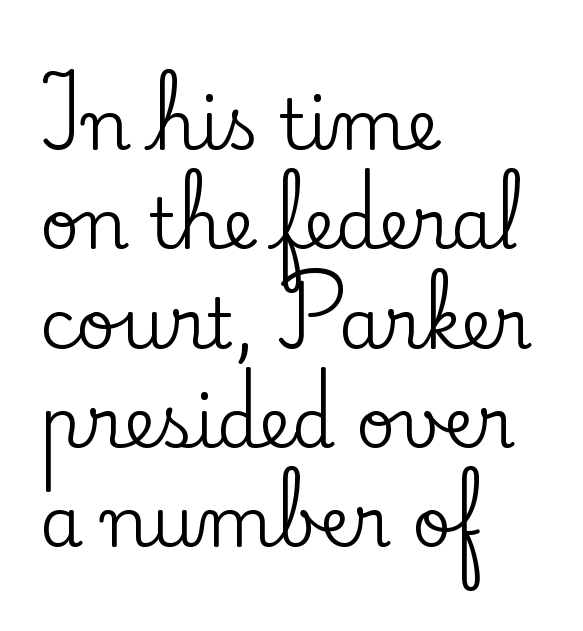
{"serif": "yes", "italic": "no", "width": "normal", "stroke_contrast": "low", "x_height": "small", "monospaced": "no", "underline": "no", "align": "left", "line_spacing": "normal", "line_spacing_ratio": 1.44, "letter_spacing": "normal", "letter_spacing_em": 0.0, "glyph_px": 69}
